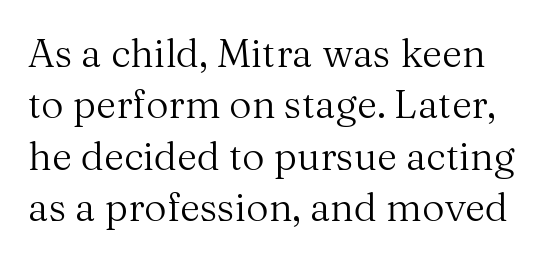
Bare-footed words on every line. Does the leading feel generous? No, just average. Each letter keeps its own natural width here, so spacing adapts to shape. Think standard paragraph weight, or any step lighter than that.
